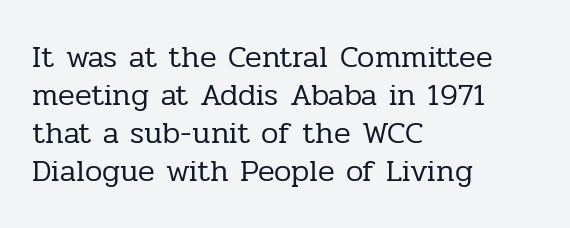
{"serif": "yes", "italic": "no", "bold": "no", "weight": "regular", "width": "normal", "stroke_contrast": "low", "x_height": "medium", "monospaced": "no", "underline": "no", "align": "left", "line_spacing_ratio": 1.23, "letter_spacing": "normal", "letter_spacing_em": 0.0, "glyph_px": 31}
